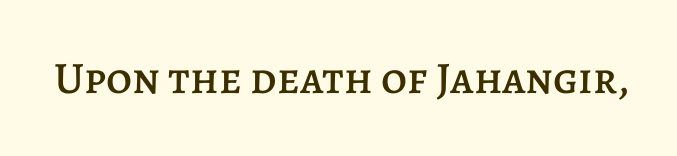
{"italic": "no", "width": "normal", "stroke_contrast": "low", "x_height": "large", "monospaced": "no", "underline": "no", "letter_spacing": "normal", "letter_spacing_em": 0.0, "glyph_px": 45}
